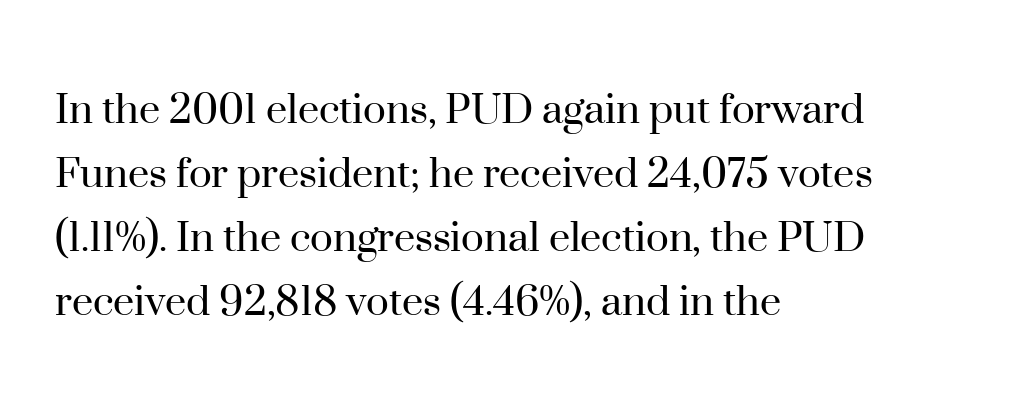
{"serif": "yes", "italic": "no", "bold": "no", "weight": "regular", "width": "normal", "stroke_contrast": "high", "x_height": "small", "monospaced": "no", "underline": "no", "align": "left", "line_spacing": "normal", "line_spacing_ratio": 1.33, "letter_spacing": "normal", "letter_spacing_em": 0.0, "glyph_px": 48}
